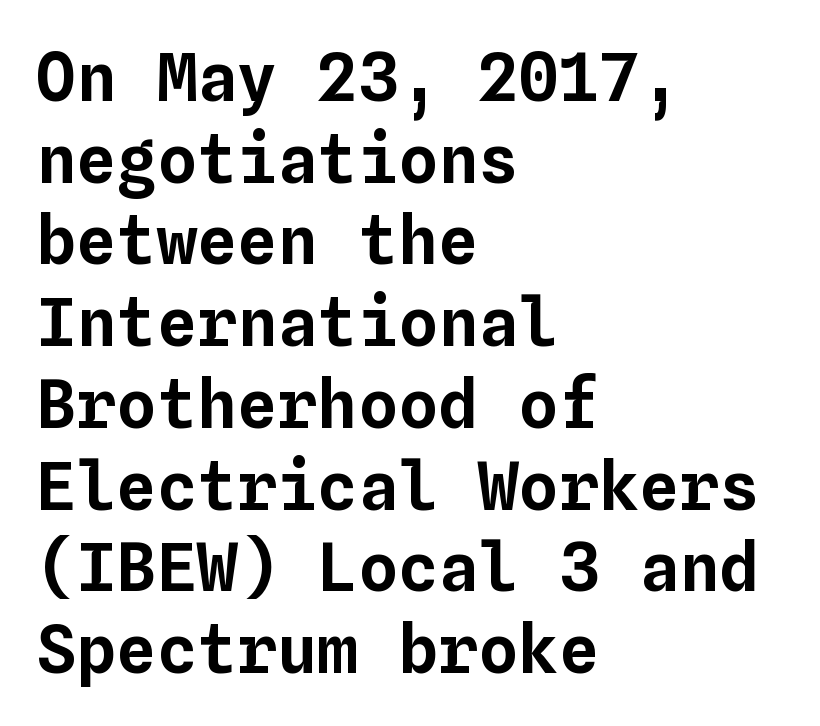
Q: Is the text italic (slanted)? A: No, it is upright.
Q: Is the text underlined? A: No.
Q: How is the paragraph aligned? A: Left-aligned.
Q: Is the spacing between letters normal or unusually wide? A: Normal.
Q: Width (condensed, normal, or wide)? A: Normal.
Q: Stroke contrast? A: Low.
Q: x-height? A: Medium.
Q: Monospaced? A: Yes.
